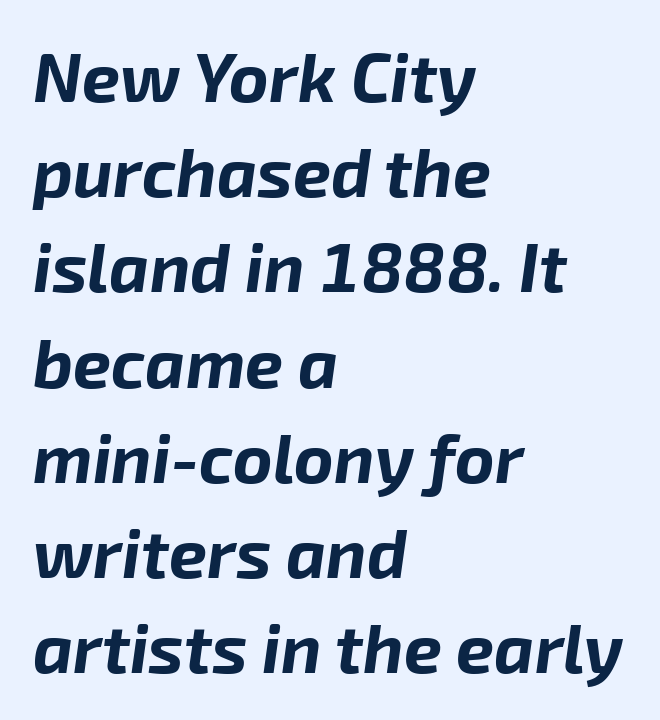
{"italic": "yes", "lean": "right", "slant_degrees": 8, "bold": "yes", "weight": "bold", "width": "normal", "stroke_contrast": "low", "x_height": "medium", "monospaced": "no", "underline": "no", "align": "left", "line_spacing": "normal", "line_spacing_ratio": 1.4, "letter_spacing": "normal", "letter_spacing_em": 0.0, "glyph_px": 68}
